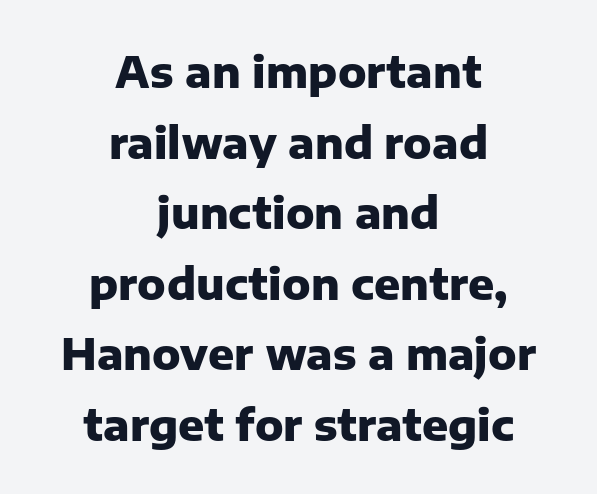
{"serif": "no", "italic": "no", "bold": "yes", "weight": "heavy", "width": "normal", "stroke_contrast": "low", "x_height": "medium", "monospaced": "no", "underline": "no", "align": "center", "line_spacing": "normal", "line_spacing_ratio": 1.64, "letter_spacing": "normal", "letter_spacing_em": 0.0, "glyph_px": 43}
